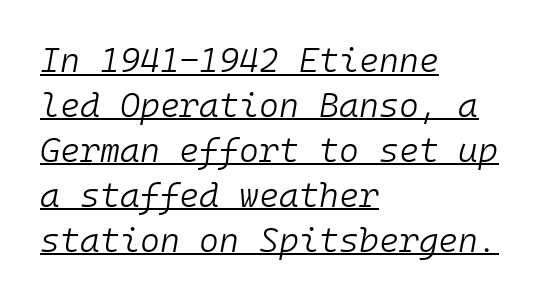
Q: Is the text bold? A: No.
Q: Is the text italic (slanted)? A: Yes, it leans right by about 10 degrees.
Q: Is the text underlined? A: Yes.
Q: How is the paragraph aligned? A: Left-aligned.
Q: Is the spacing between letters normal or unusually wide? A: Normal.
Q: Is the spacing between lines tight, normal or loose? A: Normal.
Q: Width (condensed, normal, or wide)? A: Normal.
Q: Stroke contrast? A: Low.
Q: x-height? A: Medium.
Q: Monospaced? A: Yes.
